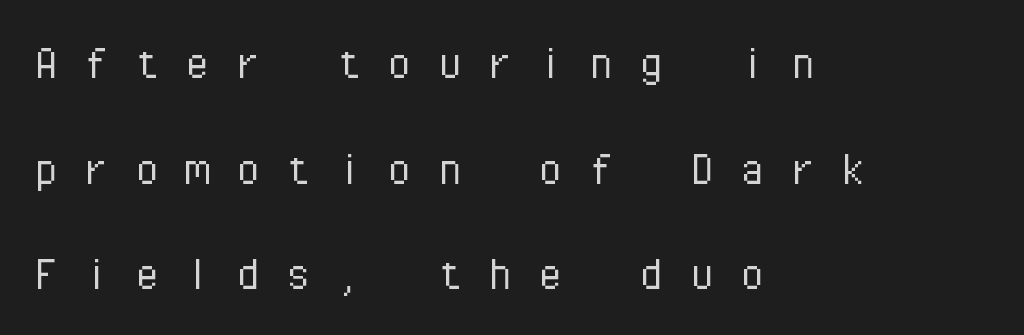
The image shows 52 px light sans-serif type, upright, monospaced; set left-aligned, loose line spacing (2.03x), unusually wide letter spacing (+0.47 em), not underlined; low stroke contrast and a medium x-height.
